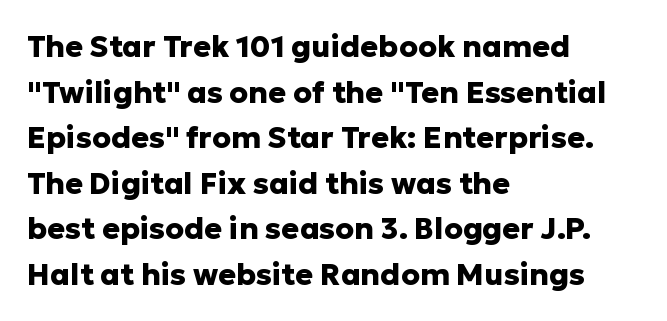
Q: Is the text bold? A: Yes.
Q: Is the text italic (slanted)? A: No, it is upright.
Q: Is the typeface a serif or a sans-serif typeface? A: Sans-serif.
Q: Is the text underlined? A: No.
Q: How is the paragraph aligned? A: Left-aligned.
Q: Is the spacing between letters normal or unusually wide? A: Normal.
Q: Is the spacing between lines tight, normal or loose? A: Normal.
Q: Width (condensed, normal, or wide)? A: Normal.
Q: Stroke contrast? A: Low.
Q: x-height? A: Medium.
Q: Monospaced? A: No.
